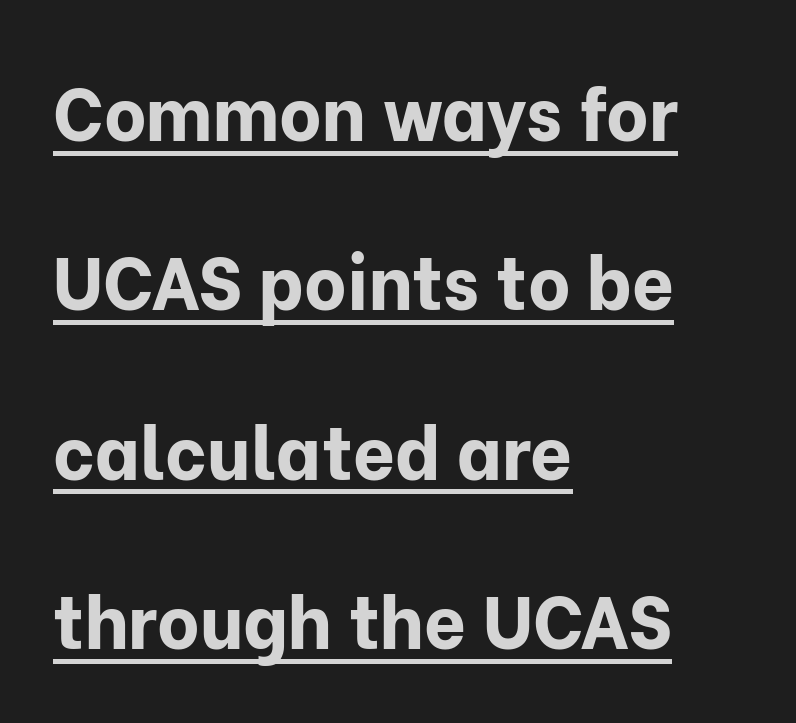
Between one letter and the next there's only the usual sliver of space. Strong, thick strokes mark this as bold type. What kind of face is this? One without serifs — a sans. The letters advance in unequal steps, a hallmark of proportional type. Vertical spacing — loose. Layout note: lines flush left.
